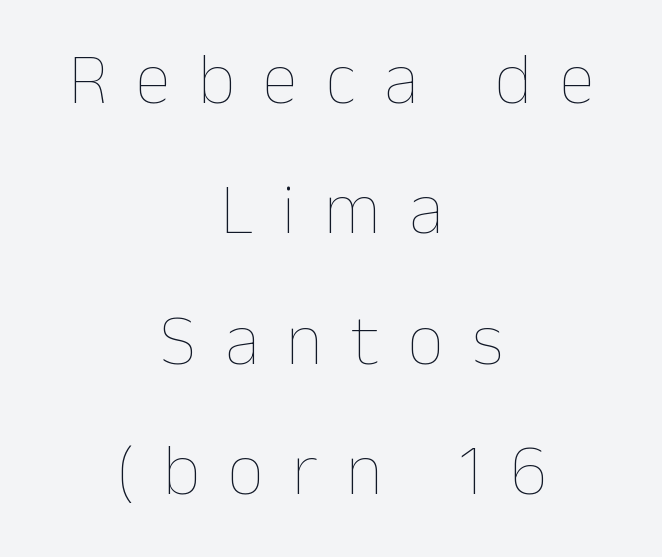
Q: Is the text bold? A: No.
Q: Is the text italic (slanted)? A: No, it is upright.
Q: Is the text underlined? A: No.
Q: How is the paragraph aligned? A: Centered.
Q: Is the spacing between letters normal or unusually wide? A: Unusually wide.
Q: Width (condensed, normal, or wide)? A: Normal.
Q: Stroke contrast? A: Low.
Q: x-height? A: Medium.
Q: Monospaced? A: No.
